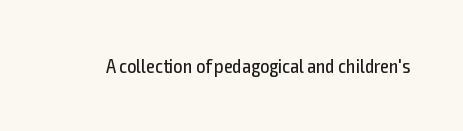
Posture: upright roman. Short note: letters normally spaced. The weight would be labelled regular, book, light, or lighter still. Lines of text with bare space underneath.
